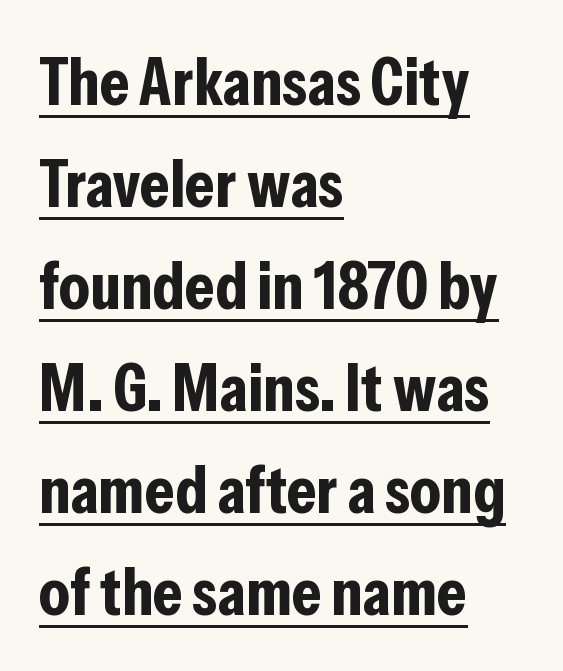
Q: Is the text bold? A: Yes.
Q: Is the text italic (slanted)? A: No, it is upright.
Q: Is the typeface a serif or a sans-serif typeface? A: Sans-serif.
Q: Is the text underlined? A: Yes.
Q: How is the paragraph aligned? A: Left-aligned.
Q: Is the spacing between letters normal or unusually wide? A: Normal.
Q: Is the spacing between lines tight, normal or loose? A: Normal.
Q: Width (condensed, normal, or wide)? A: Condensed.
Q: Stroke contrast? A: Low.
Q: x-height? A: Medium.
Q: Monospaced? A: No.
